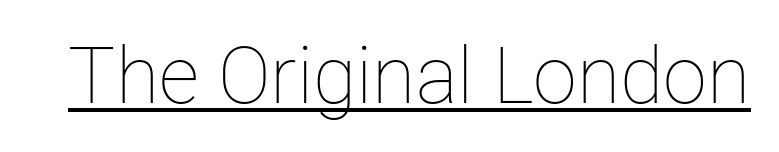
The image shows 79 px thin type, upright; set normal letter spacing, underlined; low stroke contrast and a medium x-height.
